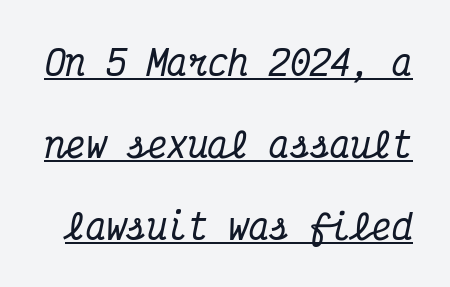
{"serif": "yes", "italic": "yes", "lean": "right", "slant_degrees": 12, "width": "condensed", "stroke_contrast": "medium", "x_height": "medium", "monospaced": "yes", "underline": "yes", "line_spacing": "loose", "line_spacing_ratio": 2.41, "letter_spacing": "normal", "letter_spacing_em": 0.0, "glyph_px": 34}
